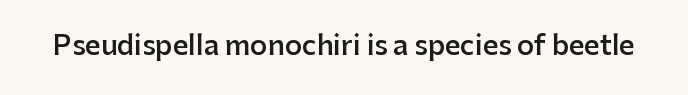
{"italic": "no", "bold": "semi", "underline": "no", "letter_spacing": "normal", "letter_spacing_em": 0.0, "glyph_px": 27}
